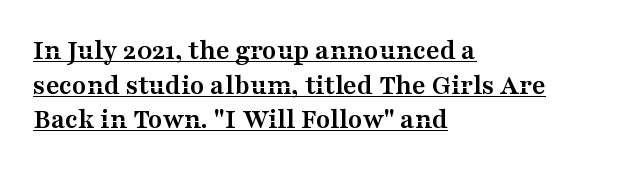
The face used here is proportionally spaced, like ordinary book or web type. These lines are composed in type with serifs. Quick note: underline on. Line beginnings align vertically; line endings do not.
